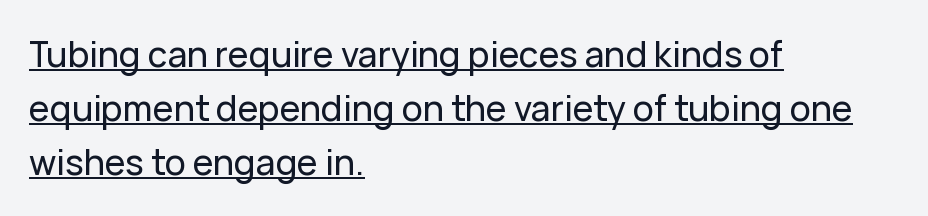
Q: Is the text italic (slanted)? A: No, it is upright.
Q: Is the typeface a serif or a sans-serif typeface? A: Sans-serif.
Q: Is the text underlined? A: Yes.
Q: How is the paragraph aligned? A: Left-aligned.
Q: Is the spacing between letters normal or unusually wide? A: Normal.
Q: Is the spacing between lines tight, normal or loose? A: Normal.
Q: Width (condensed, normal, or wide)? A: Normal.
Q: Stroke contrast? A: Low.
Q: x-height? A: Medium.
Q: Monospaced? A: No.
